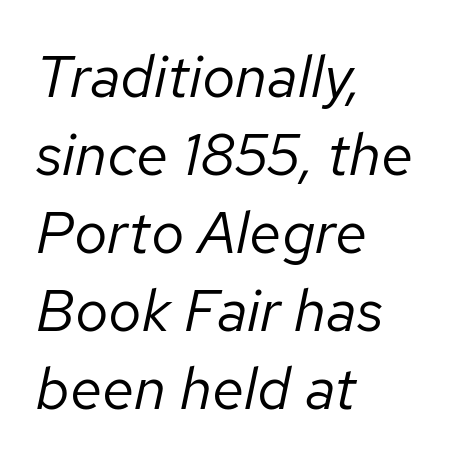
{"italic": "yes", "lean": "right", "slant_degrees": 12, "bold": "no", "weight": "regular", "width": "normal", "stroke_contrast": "low", "x_height": "medium", "monospaced": "no", "underline": "no", "align": "left", "line_spacing": "normal", "line_spacing_ratio": 1.32, "letter_spacing": "normal", "letter_spacing_em": 0.0, "glyph_px": 59}
